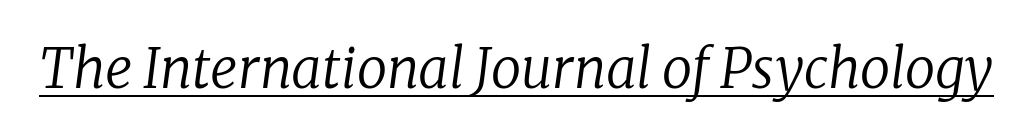
{"serif": "yes", "italic": "yes", "lean": "right", "slant_degrees": 8, "bold": "no", "weight": "regular", "width": "normal", "stroke_contrast": "low", "x_height": "medium", "monospaced": "no", "underline": "yes", "letter_spacing": "normal", "letter_spacing_em": 0.0, "glyph_px": 54}
